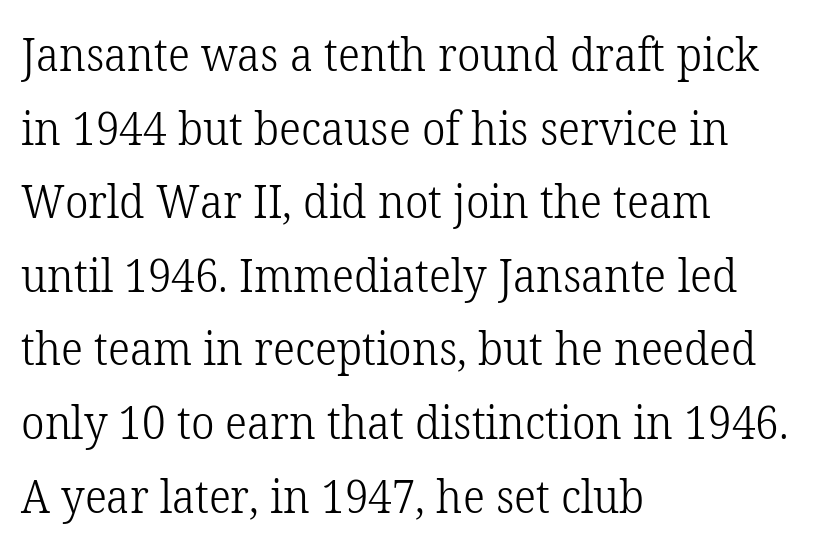
{"serif": "yes", "italic": "no", "bold": "no", "weight": "light", "width": "normal", "stroke_contrast": "low", "x_height": "medium", "monospaced": "no", "underline": "no", "align": "left", "line_spacing": "normal", "line_spacing_ratio": 1.6, "letter_spacing": "normal", "letter_spacing_em": 0.0, "glyph_px": 46}
